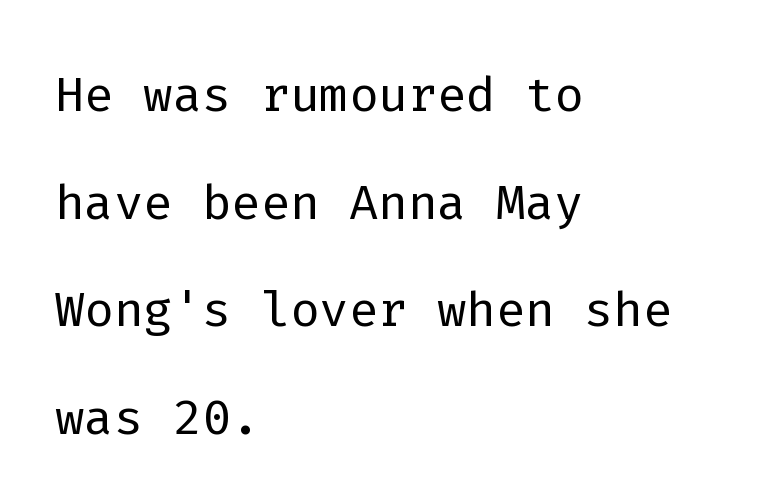
No letter is thick-stroked: the sample isn't bold. Every character here occupies the same horizontal width, giving the sample a typewriter-like rhythm. The letterforms sit shoulder to shoulder at normal distance. Posture: upright roman. A typesetter would call this leading conventional body-copy spacing.
